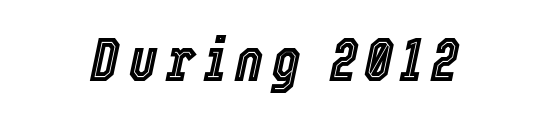
{"italic": "yes", "lean": "right", "slant_degrees": 12, "width": "condensed", "x_height": "medium", "monospaced": "no", "underline": "no", "glyph_px": 60}
